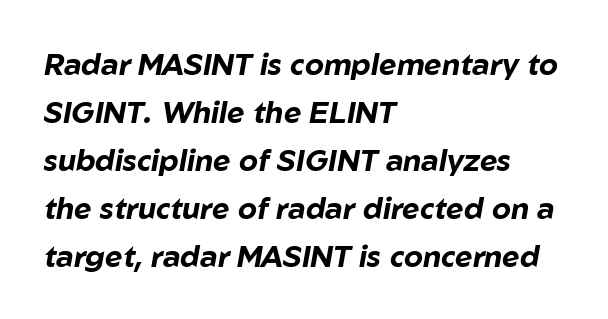
The image shows 30 px bold type, italic (leaning right); set left-aligned, normal line spacing (1.6x), normal letter spacing, not underlined; low stroke contrast and a medium x-height.
